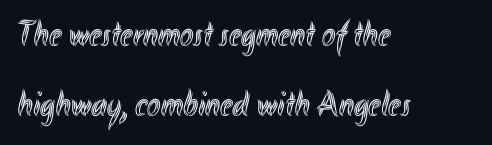
The image shows 36 px condensed type; set left-aligned, loose line spacing (1.94x), normal letter spacing, not underlined; a small x-height.
